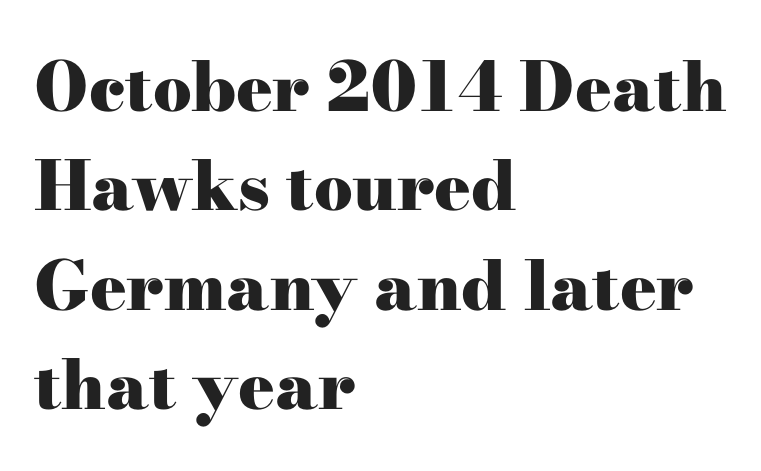
Q: Is the text bold? A: Yes.
Q: Is the text italic (slanted)? A: No, it is upright.
Q: Is the typeface a serif or a sans-serif typeface? A: Serif.
Q: Is the text underlined? A: No.
Q: How is the paragraph aligned? A: Left-aligned.
Q: Is the spacing between letters normal or unusually wide? A: Normal.
Q: Is the spacing between lines tight, normal or loose? A: Normal.
Q: Width (condensed, normal, or wide)? A: Wide.
Q: Stroke contrast? A: High.
Q: x-height? A: Small.
Q: Monospaced? A: No.
